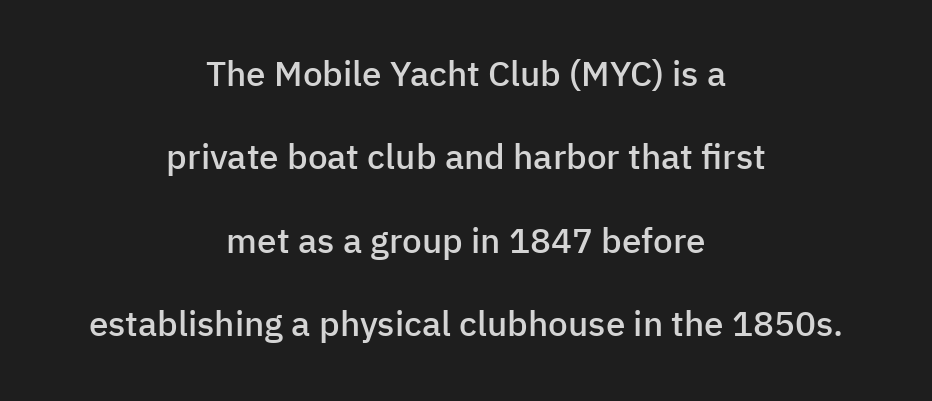
{"serif": "no", "italic": "no", "bold": "semi", "weight": "semibold", "width": "normal", "stroke_contrast": "low", "x_height": "medium", "monospaced": "no", "underline": "no", "align": "center", "line_spacing": "loose", "line_spacing_ratio": 2.38, "letter_spacing": "normal", "letter_spacing_em": 0.0, "glyph_px": 35}
